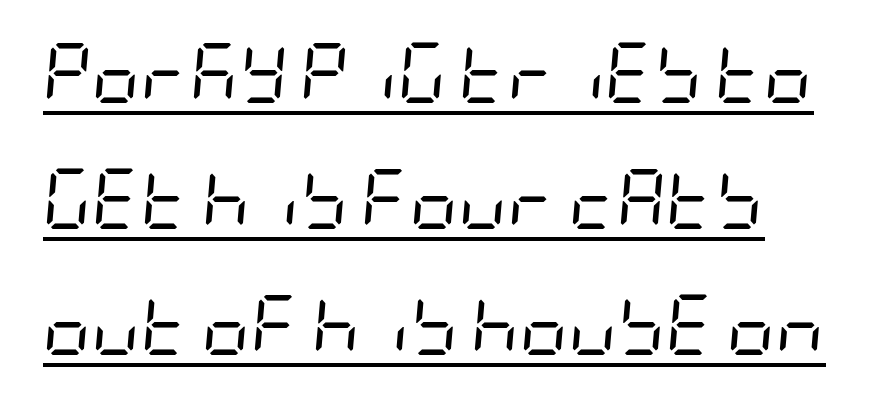
{"italic": "yes", "lean": "right", "slant_degrees": 5, "bold": "no", "weight": "regular", "width": "condensed", "stroke_contrast": "low", "x_height": "large", "underline": "yes", "line_spacing": "loose", "line_spacing_ratio": 2.1, "letter_spacing": "normal", "letter_spacing_em": 0.0, "glyph_px": 60}
